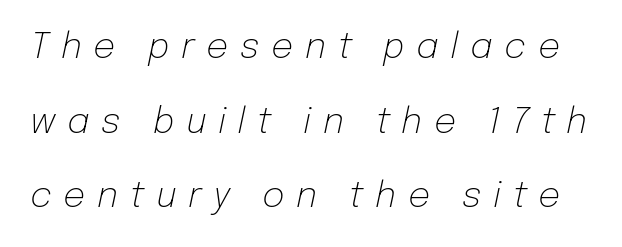
The image shows 35 px light type, italic (leaning right); set loose line spacing (2.13x), unusually wide letter spacing (+0.33 em), not underlined; low stroke contrast and a medium x-height.
